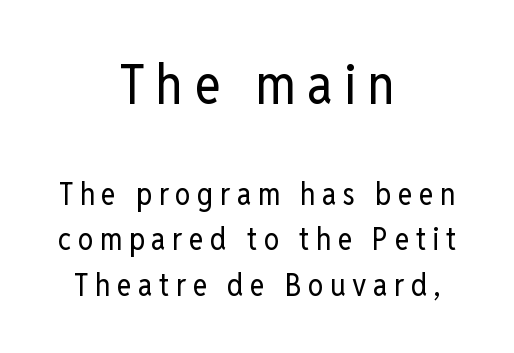
Q: Is the text bold? A: No.
Q: Is the text italic (slanted)? A: No, it is upright.
Q: Is the typeface a serif or a sans-serif typeface? A: Sans-serif.
Q: Is the text underlined? A: No.
Q: How is the paragraph aligned? A: Centered.
Q: Is the spacing between letters normal or unusually wide? A: Unusually wide.
Q: Is the spacing between lines tight, normal or loose? A: Normal.
Q: Which block of text is set in a larger size, the first (top) or the second (bottom)? A: The first (top) one.
Q: Width (condensed, normal, or wide)? A: Condensed.
Q: Stroke contrast? A: Low.
Q: x-height? A: Medium.
Q: Monospaced? A: No.
